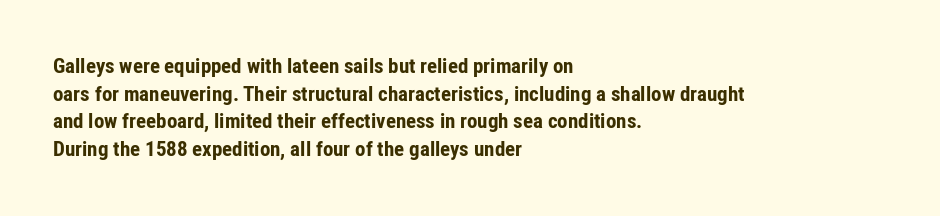
The image shows 21 px bold type, upright; set left-aligned, normal line spacing (1.32x), normal letter spacing, not underlined.
